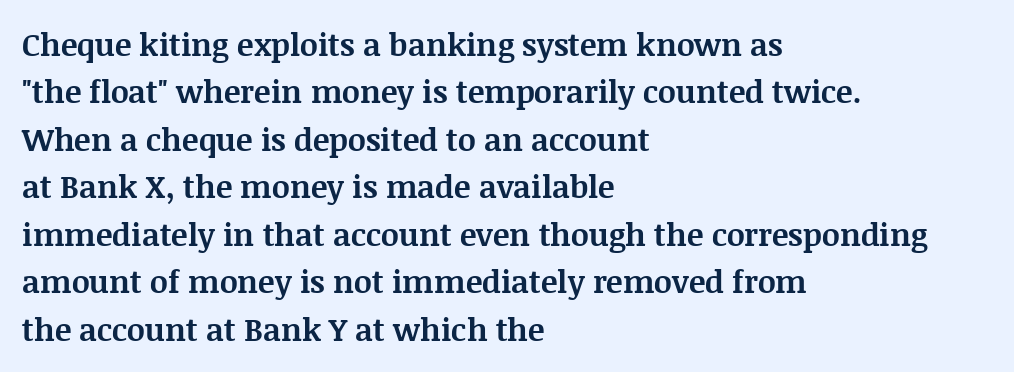
Q: Is the text bold? A: Yes.
Q: Is the text italic (slanted)? A: No, it is upright.
Q: Is the typeface a serif or a sans-serif typeface? A: Serif.
Q: Is the text underlined? A: No.
Q: How is the paragraph aligned? A: Left-aligned.
Q: Is the spacing between letters normal or unusually wide? A: Normal.
Q: Is the spacing between lines tight, normal or loose? A: Normal.
Q: Width (condensed, normal, or wide)? A: Normal.
Q: Stroke contrast? A: Medium.
Q: x-height? A: Large.
Q: Monospaced? A: No.
